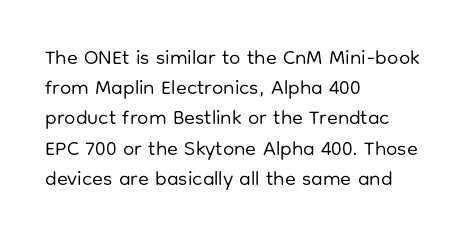
What stands out about the letter spacing? Nothing — it is the standard amount. The axis of the letterforms is exactly vertical. Check the space under the baseline: it is left empty. Evenly set lines give the paragraph a standard silhouette.
